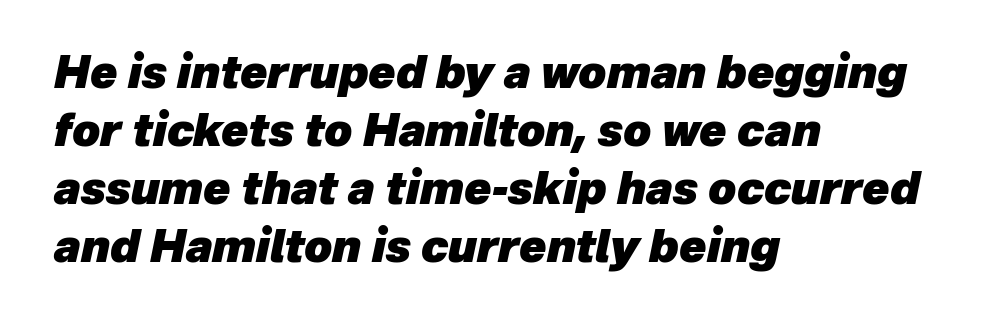
{"italic": "yes", "lean": "right", "slant_degrees": 12, "bold": "yes", "weight": "heavy", "width": "normal", "stroke_contrast": "low", "x_height": "medium", "monospaced": "no", "underline": "no", "align": "left", "line_spacing": "normal", "line_spacing_ratio": 1.32, "letter_spacing": "normal", "letter_spacing_em": 0.0, "glyph_px": 44}
